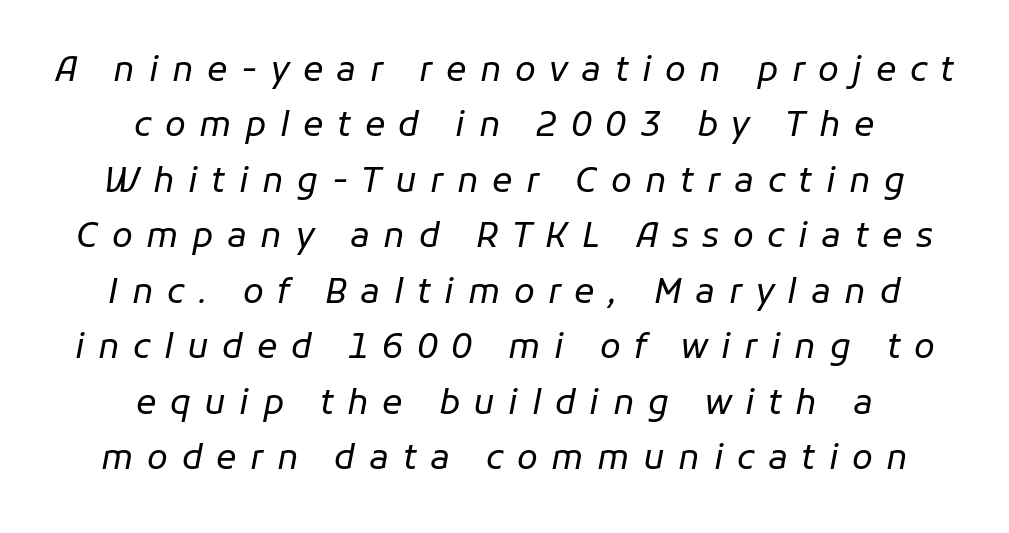
The image shows 34 px regular-weight type, italic (leaning right); set centered, normal line spacing (1.63x), unusually wide letter spacing (+0.4 em), not underlined; low stroke contrast and a medium x-height.
